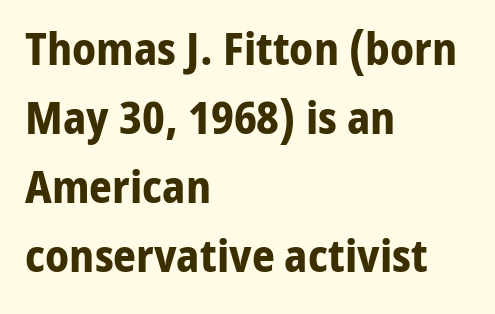
This sample uses plain, unmodified letter spacing. I'd describe the lettering as bold — thick and assertive. Examine the stroke ends and you'll find no serifs. Ascenders rise straight up at ninety degrees. One glance says typical: line gaps are just what's usual. Clear beneath every line of the passage.
